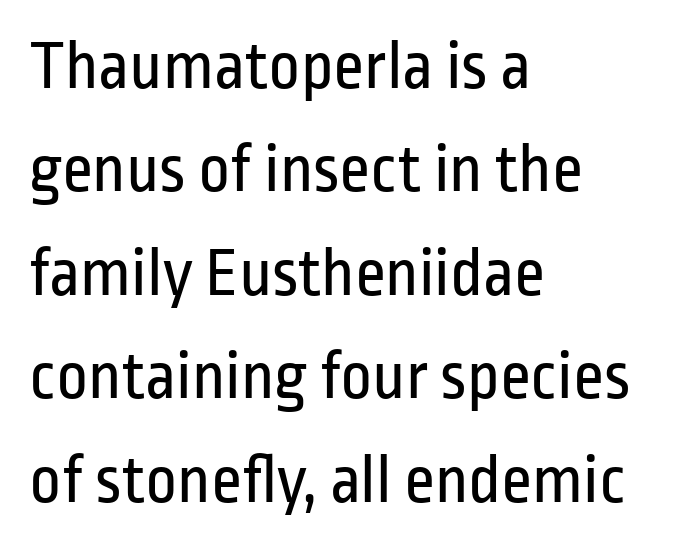
The image shows 69 px regular-weight, condensed sans-serif type, upright; set left-aligned, normal line spacing (1.5x), normal letter spacing, not underlined; low stroke contrast and a medium x-height.
